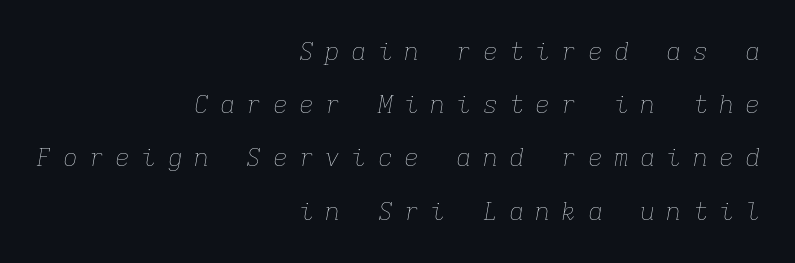
{"italic": "yes", "lean": "right", "slant_degrees": 9, "bold": "no", "underline": "no", "align": "right", "line_spacing": "loose", "line_spacing_ratio": 2.13, "letter_spacing": "wide", "letter_spacing_em": 0.45, "glyph_px": 25}
